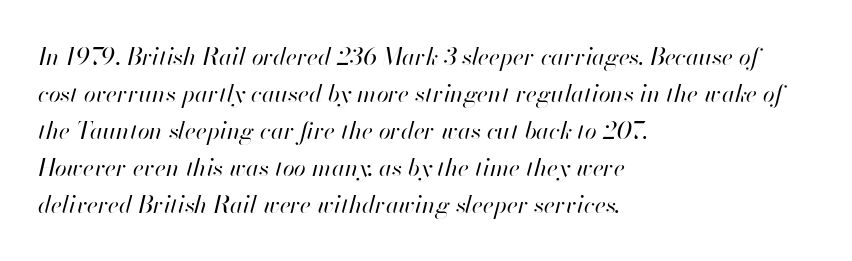
Weight: regular or lighter. Summary of vertical rhythm: regular, with standard interline spacing. Which margin do the lines hug? The left one — the right edge is uneven. The rendering keeps characters at their native spacing.
